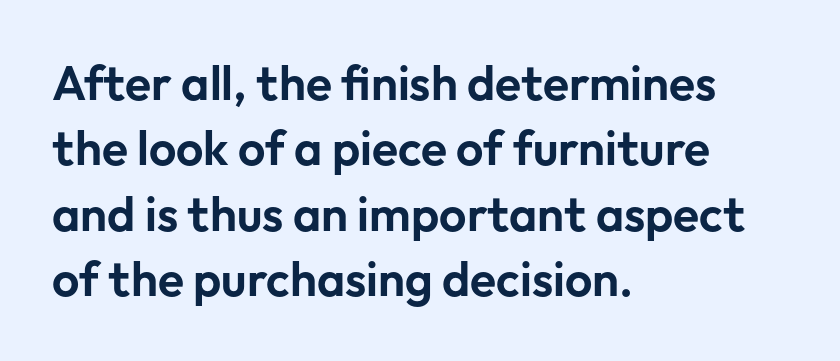
{"serif": "no", "italic": "no", "width": "normal", "stroke_contrast": "low", "x_height": "medium", "monospaced": "no", "underline": "no", "align": "left", "line_spacing": "normal", "line_spacing_ratio": 1.36, "letter_spacing": "normal", "letter_spacing_em": 0.0, "glyph_px": 48}
